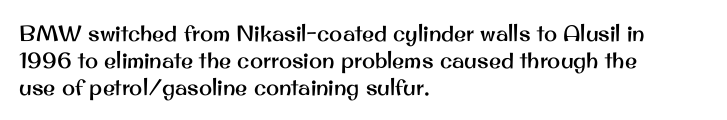
The image shows 22 px text type, upright; set left-aligned, line spacing 1.22x, normal letter spacing, not underlined.
